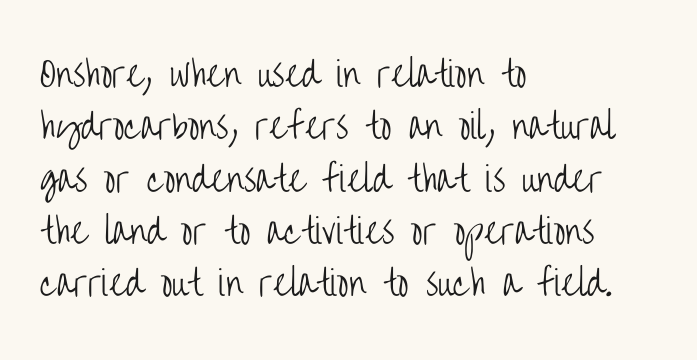
{"serif": "no", "italic": "no", "bold": "no", "weight": "light", "width": "condensed", "stroke_contrast": "low", "x_height": "large", "monospaced": "no", "underline": "no", "align": "left", "line_spacing": "normal", "line_spacing_ratio": 1.54, "letter_spacing": "normal", "letter_spacing_em": 0.0, "glyph_px": 34}
